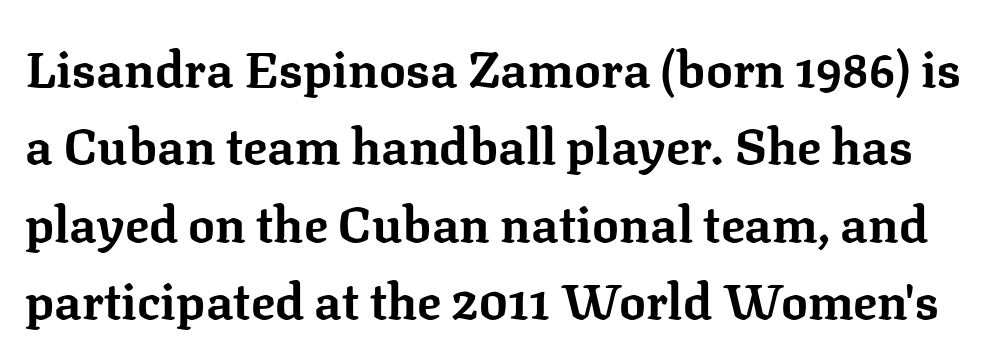
Glance below the letters and you will spot only blank space. Character widths vary here, with narrow letters taking less room than wide ones. Between one letter and the next there's only the usual sliver of space. It's the straight-up-and-down kind of type.
